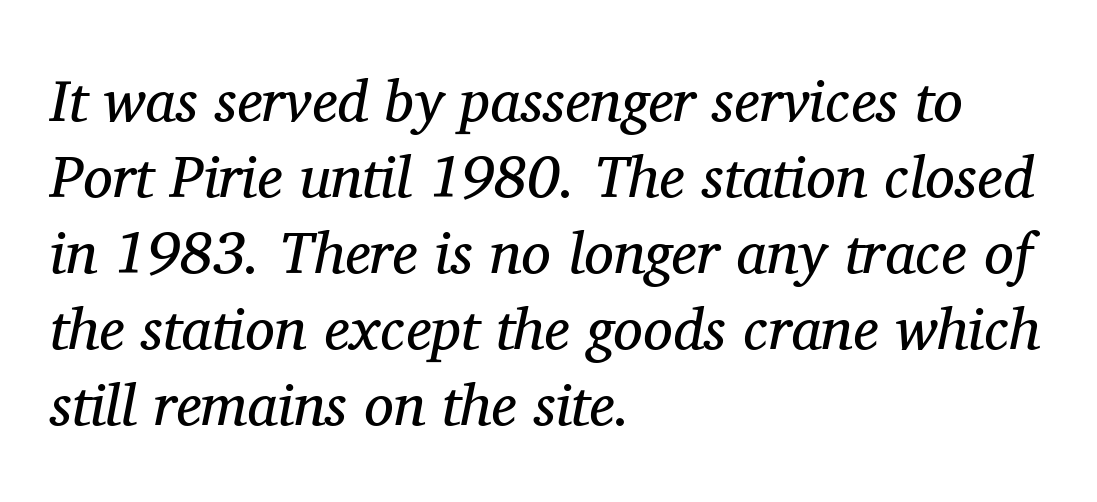
Q: Is the text bold? A: No.
Q: Is the text italic (slanted)? A: Yes, it leans right by about 11 degrees.
Q: Is the typeface a serif or a sans-serif typeface? A: Serif.
Q: Is the text underlined? A: No.
Q: How is the paragraph aligned? A: Left-aligned.
Q: Is the spacing between letters normal or unusually wide? A: Normal.
Q: Is the spacing between lines tight, normal or loose? A: Normal.
Q: Width (condensed, normal, or wide)? A: Normal.
Q: Stroke contrast? A: Medium.
Q: x-height? A: Medium.
Q: Monospaced? A: No.
